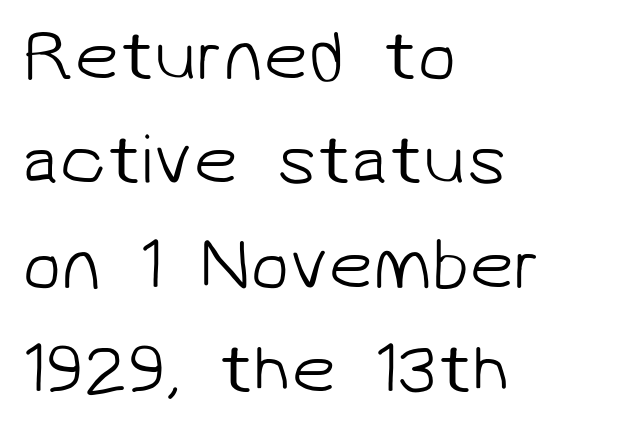
{"serif": "no", "bold": "no", "weight": "light", "width": "normal", "stroke_contrast": "low", "x_height": "medium", "monospaced": "no", "underline": "no", "align": "left", "line_spacing": "normal", "line_spacing_ratio": 1.47, "letter_spacing": "normal", "letter_spacing_em": 0.0, "glyph_px": 71}
